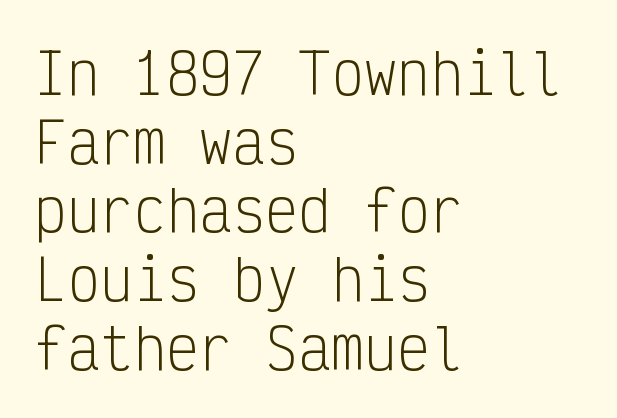
The image shows 55 px light, condensed sans-serif type, upright, monospaced; set left-aligned, normal line spacing (1.25x), normal letter spacing, not underlined; low stroke contrast and a medium x-height.
